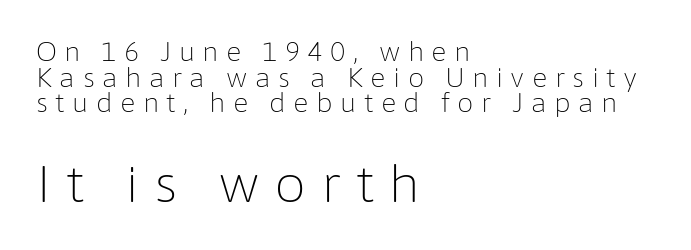
{"serif": "no", "italic": "no", "bold": "no", "weight": "light", "width": "normal", "stroke_contrast": "low", "x_height": "medium", "monospaced": "no", "underline": "no", "align": "left", "line_spacing": "tight", "line_spacing_ratio": 0.99, "letter_spacing": "wide", "letter_spacing_em": 0.28, "larger_block": "second", "size_ratio": 1.96, "glyph_px": 51}
